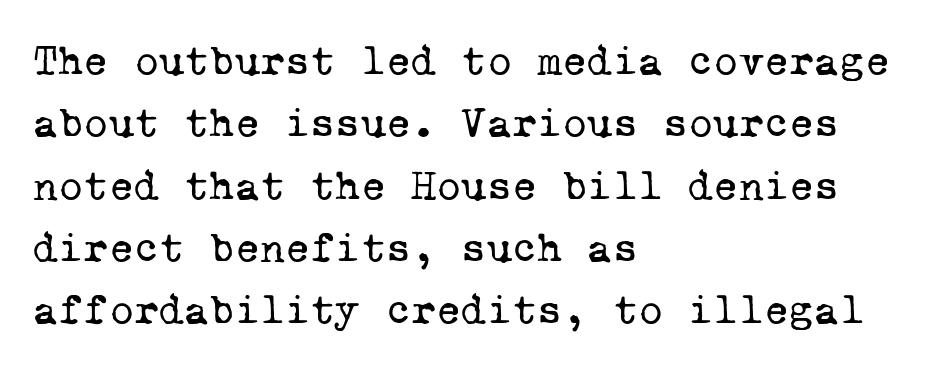
Q: Is the text bold? A: No.
Q: Is the typeface a serif or a sans-serif typeface? A: Serif.
Q: Is the text underlined? A: No.
Q: How is the paragraph aligned? A: Left-aligned.
Q: Is the spacing between letters normal or unusually wide? A: Normal.
Q: Is the spacing between lines tight, normal or loose? A: Normal.
Q: Width (condensed, normal, or wide)? A: Normal.
Q: Stroke contrast? A: Low.
Q: x-height? A: Medium.
Q: Monospaced? A: Yes.
